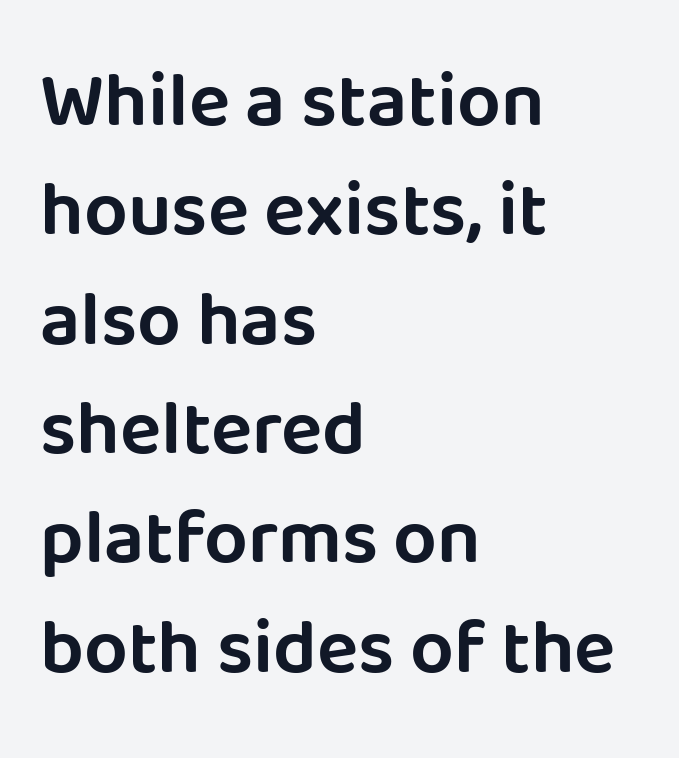
The image shows 77 px sans-serif type, upright; set left-aligned, normal line spacing (1.42x), normal letter spacing, not underlined; low stroke contrast and a large x-height.
